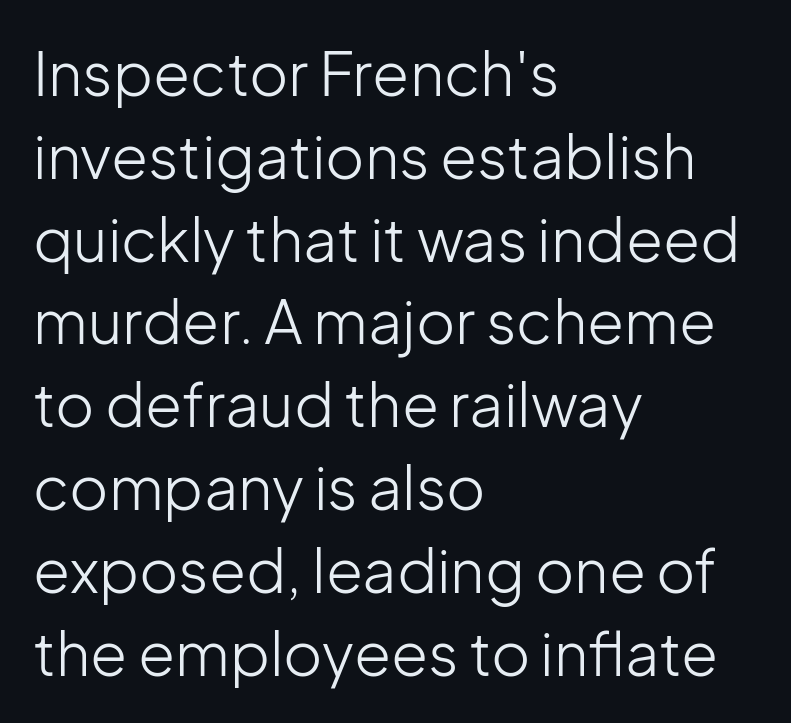
The image shows 60 px light sans-serif type, upright; set left-aligned, normal line spacing (1.38x), normal letter spacing, not underlined; low stroke contrast and a medium x-height.
